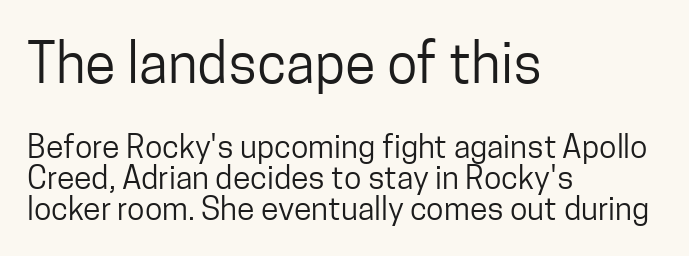
Q: Is the text bold? A: No.
Q: Is the text italic (slanted)? A: No, it is upright.
Q: Is the typeface a serif or a sans-serif typeface? A: Sans-serif.
Q: Is the text underlined? A: No.
Q: How is the paragraph aligned? A: Left-aligned.
Q: Is the spacing between letters normal or unusually wide? A: Normal.
Q: Is the spacing between lines tight, normal or loose? A: Tight.
Q: Which block of text is set in a larger size, the first (top) or the second (bottom)? A: The first (top) one.
Q: Width (condensed, normal, or wide)? A: Condensed.
Q: Stroke contrast? A: Low.
Q: x-height? A: Medium.
Q: Monospaced? A: No.
